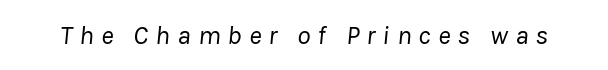
The image shows 27 px text type, italic (leaning right); set unusually wide letter spacing (+0.26 em), not underlined.
